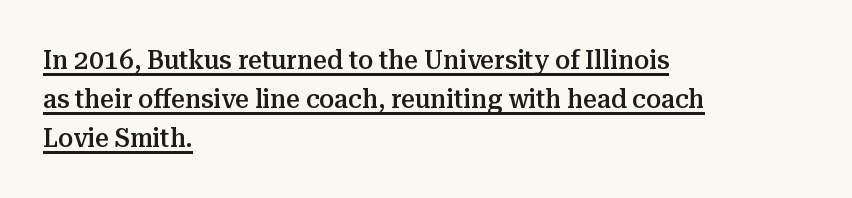
{"italic": "no", "bold": "semi", "underline": "yes", "align": "left", "line_spacing": "normal", "line_spacing_ratio": 1.45, "letter_spacing": "normal", "letter_spacing_em": 0.0, "glyph_px": 27}
